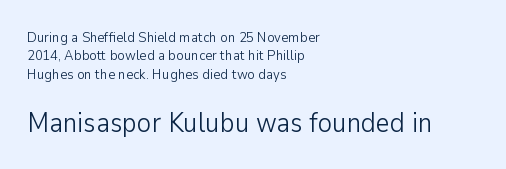
Q: Is the text bold? A: No.
Q: Is the text italic (slanted)? A: No, it is upright.
Q: Is the text underlined? A: No.
Q: How is the paragraph aligned? A: Left-aligned.
Q: Is the spacing between letters normal or unusually wide? A: Normal.
Q: Is the spacing between lines tight, normal or loose? A: Normal.
Q: Which block of text is set in a larger size, the first (top) or the second (bottom)? A: The second (bottom) one.
